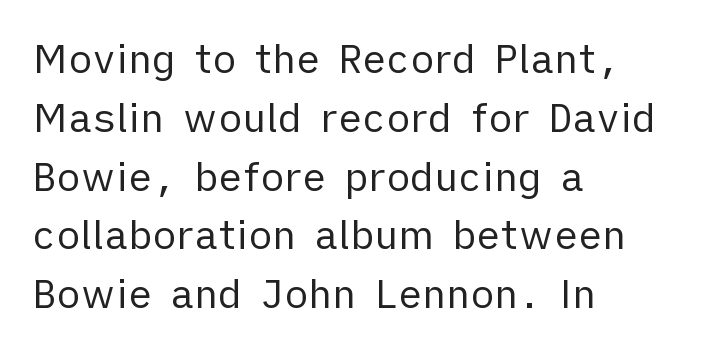
{"serif": "no", "italic": "no", "bold": "no", "weight": "regular", "width": "normal", "stroke_contrast": "low", "x_height": "medium", "monospaced": "no", "underline": "no", "align": "left", "line_spacing": "normal", "line_spacing_ratio": 1.47, "letter_spacing": "normal", "letter_spacing_em": 0.0, "glyph_px": 40}
